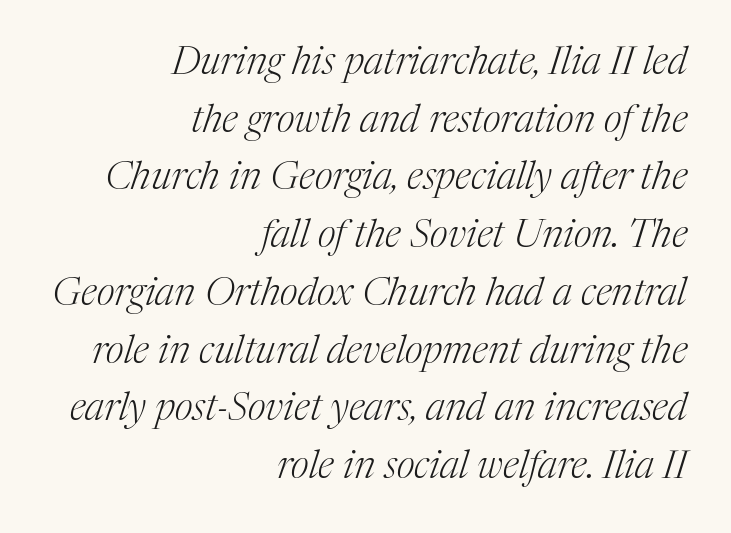
The image shows 39 px light serif type, italic (leaning right); set right-aligned, normal line spacing (1.48x), normal letter spacing, not underlined; medium stroke contrast and a medium x-height.
